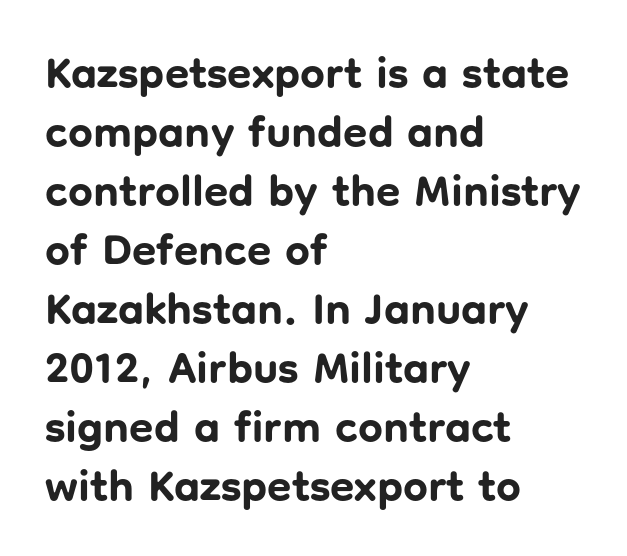
{"serif": "no", "italic": "no", "bold": "yes", "weight": "bold", "width": "normal", "stroke_contrast": "low", "x_height": "medium", "monospaced": "no", "underline": "no", "align": "left", "line_spacing": "normal", "line_spacing_ratio": 1.34, "letter_spacing": "normal", "letter_spacing_em": 0.0, "glyph_px": 44}
